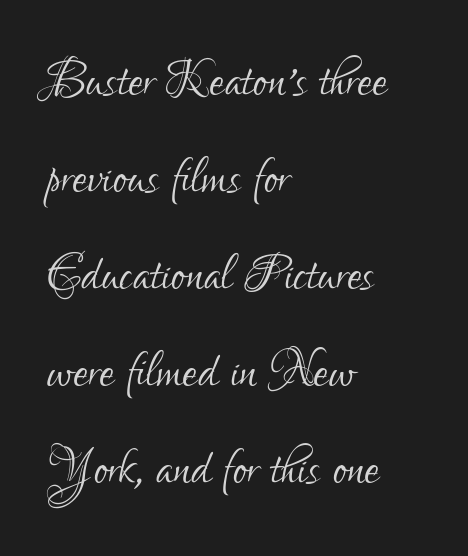
A typesetter would label this face a sans. Compared with typical paragraphs, the rows here are spaced about the same. Casual observation: everything's shoved over to the left. Check under the words: just untouched page.
